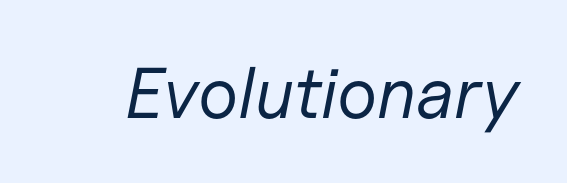
The image shows 72 px regular-weight type, italic (leaning right); set normal letter spacing, not underlined; low stroke contrast and a medium x-height.
